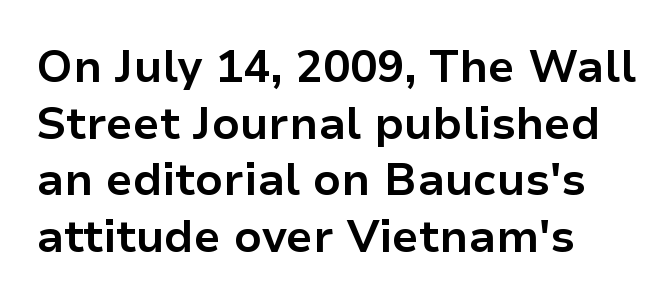
{"serif": "no", "italic": "no", "bold": "yes", "weight": "bold", "width": "normal", "stroke_contrast": "low", "x_height": "medium", "monospaced": "no", "underline": "no", "align": "left", "line_spacing": "normal", "line_spacing_ratio": 1.26, "letter_spacing": "normal", "letter_spacing_em": 0.0, "glyph_px": 45}
